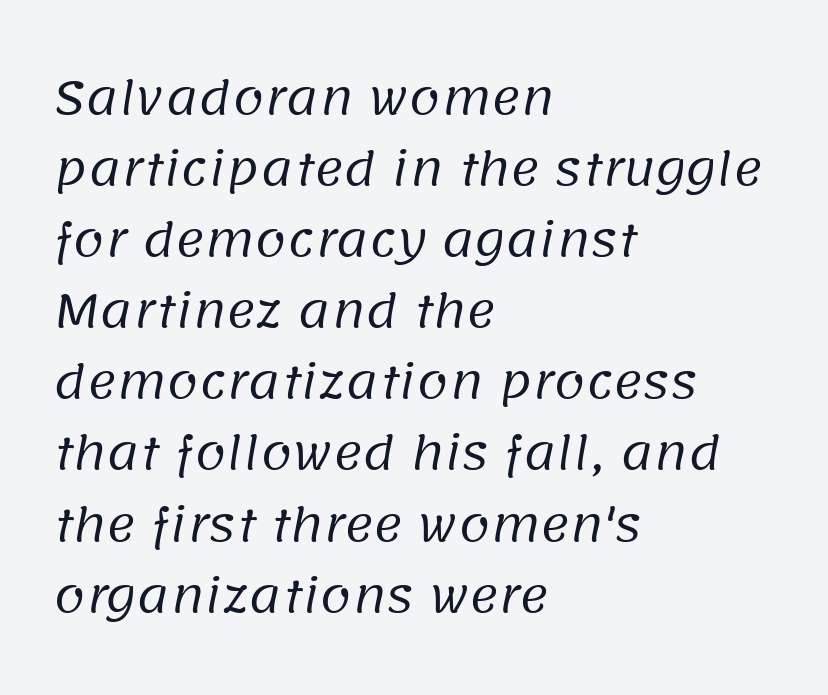
A light-to-regular cut is what we see here. Nothing unusual about the tracking: characters are spaced as the font intends. Nobody drew a line under any word here. These lines are set flush left with a ragged right edge. The designer went with a sans here, leaving each stem footless. Think of a printed novel: that variable character pitch is what you see here.
